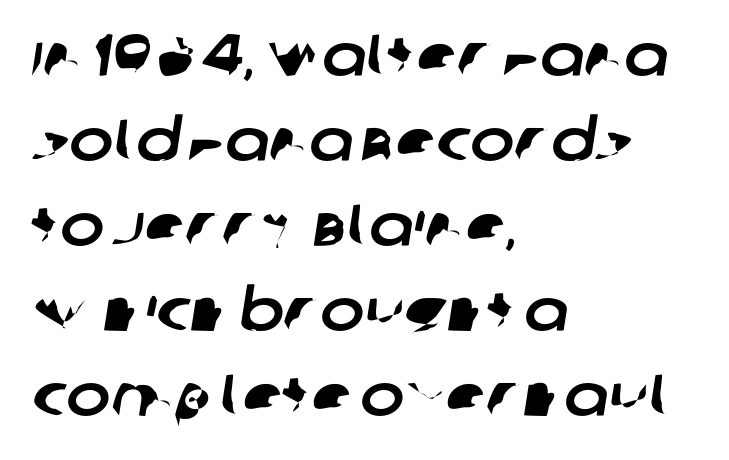
Q: Is the typeface a serif or a sans-serif typeface? A: Sans-serif.
Q: Is the text underlined? A: No.
Q: How is the paragraph aligned? A: Left-aligned.
Q: Is the spacing between letters normal or unusually wide? A: Normal.
Q: Is the spacing between lines tight, normal or loose? A: Normal.
Q: Width (condensed, normal, or wide)? A: Normal.
Q: Stroke contrast? A: Low.
Q: x-height? A: Large.
Q: Monospaced? A: No.
